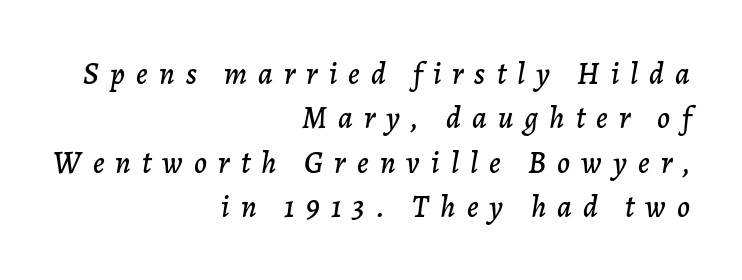
Q: Is the text italic (slanted)? A: Yes, it leans right by about 7 degrees.
Q: Is the text underlined? A: No.
Q: How is the paragraph aligned? A: Right-aligned.
Q: Is the spacing between letters normal or unusually wide? A: Unusually wide.
Q: Is the spacing between lines tight, normal or loose? A: Normal.
Q: Width (condensed, normal, or wide)? A: Normal.
Q: Stroke contrast? A: Low.
Q: x-height? A: Medium.
Q: Monospaced? A: No.
